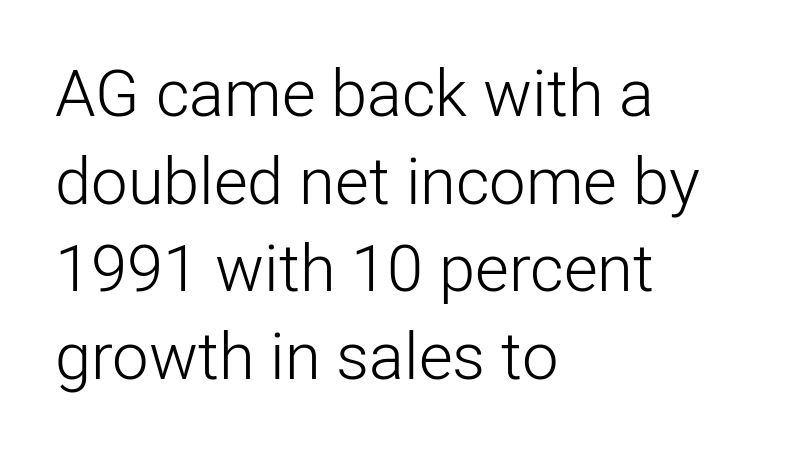
The typography opts for an upright posture over an oblique one. If you measured baseline to baseline, you'd find a middling distance. Type style note: lacks serifs. The face used here is proportionally spaced, like ordinary book or web type. The zone under the glyphs is completely vacant.
